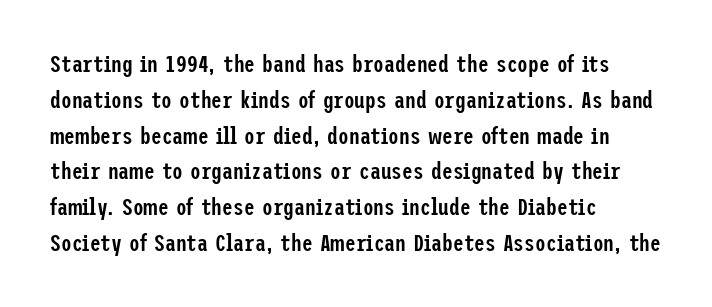
Q: Is the text bold? A: Semi-bold.
Q: Is the text italic (slanted)? A: No, it is upright.
Q: Is the text underlined? A: No.
Q: How is the paragraph aligned? A: Left-aligned.
Q: Is the spacing between letters normal or unusually wide? A: Normal.
Q: Is the spacing between lines tight, normal or loose? A: Normal.
